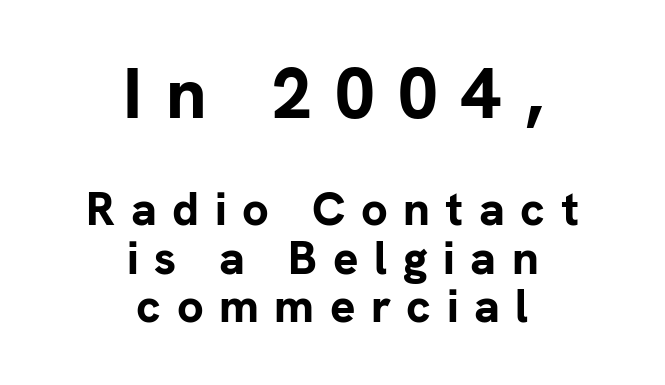
{"serif": "no", "italic": "no", "bold": "yes", "weight": "bold", "width": "normal", "stroke_contrast": "low", "x_height": "medium", "monospaced": "no", "underline": "no", "align": "center", "line_spacing": "tight", "line_spacing_ratio": 1.04, "letter_spacing": "wide", "letter_spacing_em": 0.33, "larger_block": "first", "size_ratio": 1.51, "glyph_px": 71}
